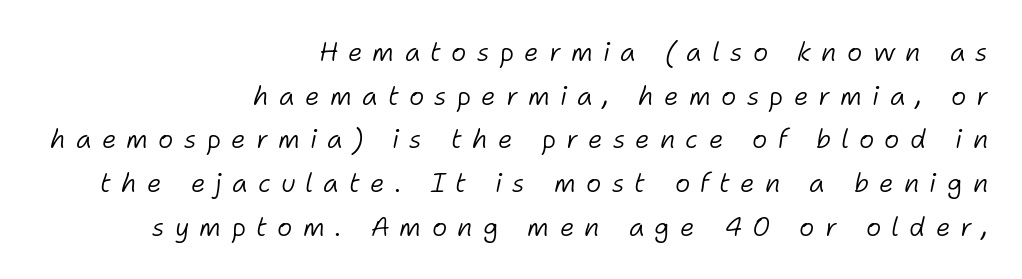
Q: Is the text bold? A: No.
Q: Is the text italic (slanted)? A: Yes, it leans right by about 11 degrees.
Q: Is the text underlined? A: No.
Q: How is the paragraph aligned? A: Right-aligned.
Q: Is the spacing between letters normal or unusually wide? A: Unusually wide.
Q: Is the spacing between lines tight, normal or loose? A: Normal.
